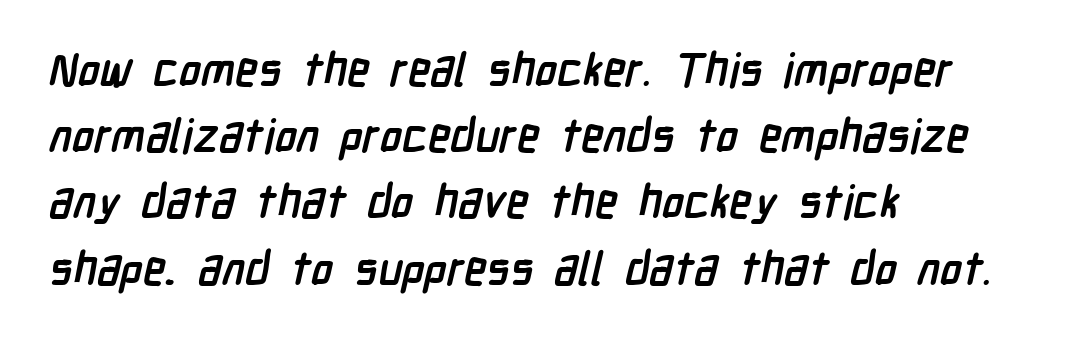
Nothing unusual about the tracking: characters are spaced as the font intends. The passage shown is typed in a proportional face where columns would drift. Just letters on the line, the space beneath them empty. Which margin do the lines hug? The left one — the right edge is uneven.
